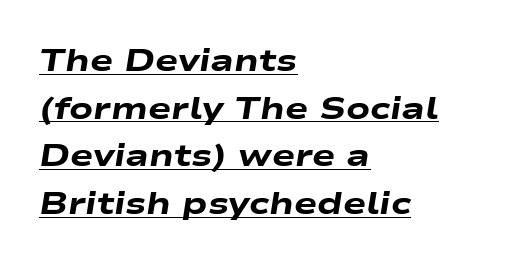
Q: Is the text bold? A: Yes.
Q: Is the text italic (slanted)? A: Yes, it leans right by about 9 degrees.
Q: Is the text underlined? A: Yes.
Q: How is the paragraph aligned? A: Left-aligned.
Q: Is the spacing between letters normal or unusually wide? A: Normal.
Q: Is the spacing between lines tight, normal or loose? A: Normal.
Q: Width (condensed, normal, or wide)? A: Wide.
Q: Stroke contrast? A: Low.
Q: x-height? A: Medium.
Q: Monospaced? A: No.
